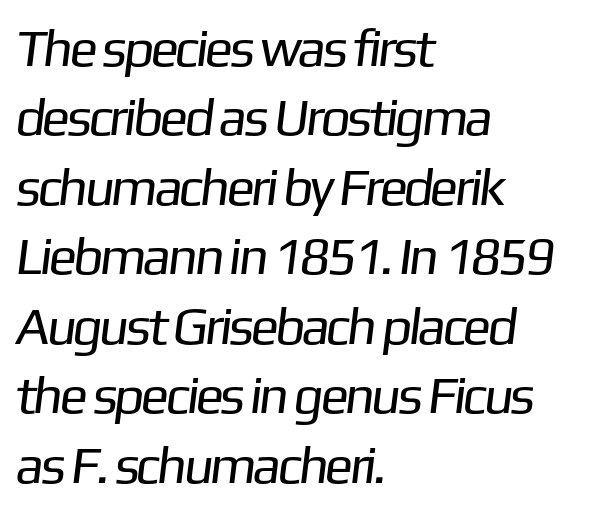
The image shows 53 px regular-weight sans-serif type; set left-aligned, normal line spacing (1.31x), normal letter spacing, not underlined; low stroke contrast and a medium x-height.
